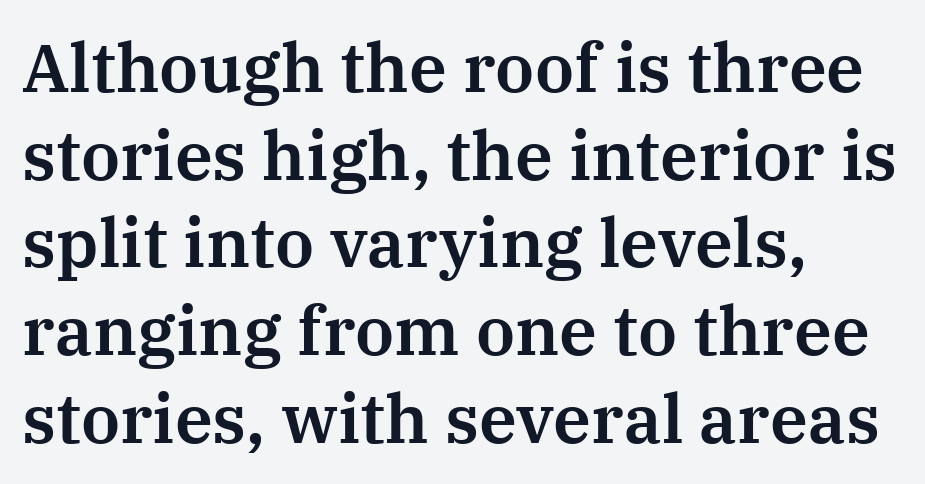
The rendering uses natural spacing where letterforms have individual widths. Nobody drew a line under any word here. Is there any slant? The stems are plumb. The rag falls on the right side of this text block.
